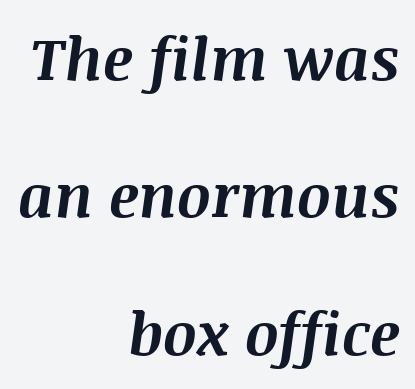
Q: Is the text bold? A: Yes.
Q: Is the text italic (slanted)? A: Yes, it leans right by about 8 degrees.
Q: Is the text underlined? A: No.
Q: How is the paragraph aligned? A: Right-aligned.
Q: Is the spacing between letters normal or unusually wide? A: Normal.
Q: Is the spacing between lines tight, normal or loose? A: Loose.
Q: Width (condensed, normal, or wide)? A: Normal.
Q: Stroke contrast? A: Medium.
Q: x-height? A: Large.
Q: Monospaced? A: No.
